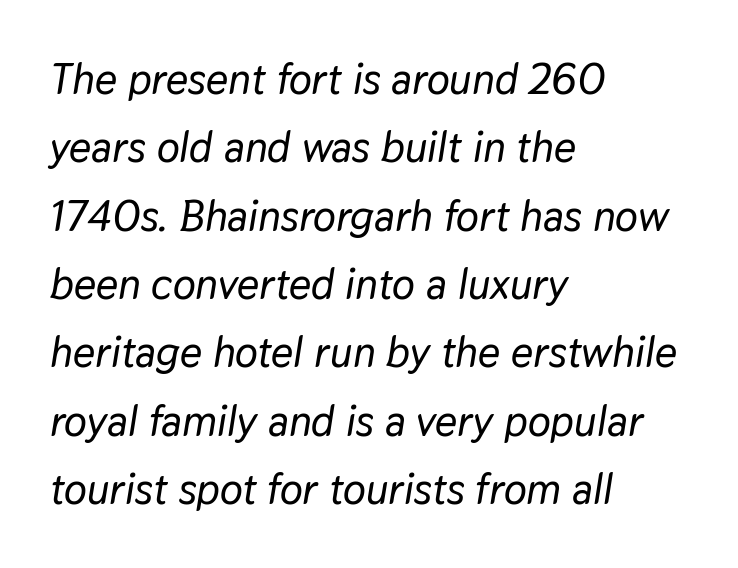
{"italic": "yes", "lean": "right", "slant_degrees": 9, "width": "normal", "stroke_contrast": "low", "x_height": "medium", "monospaced": "no", "underline": "no", "align": "left", "line_spacing": "normal", "line_spacing_ratio": 1.59, "letter_spacing": "normal", "letter_spacing_em": 0.0, "glyph_px": 43}
